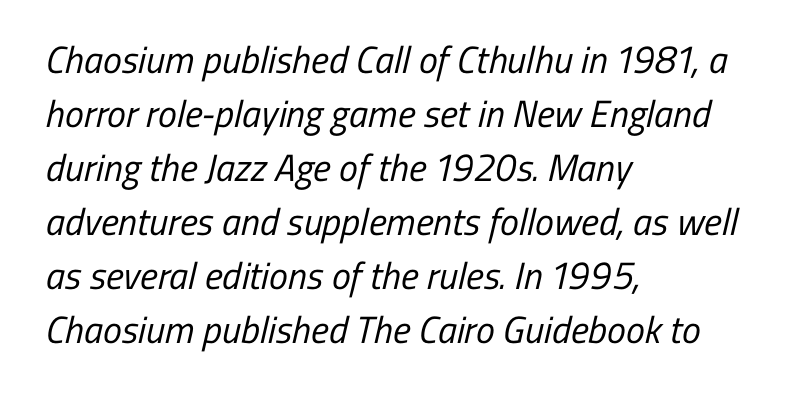
{"serif": "no", "bold": "no", "weight": "regular", "width": "condensed", "stroke_contrast": "low", "x_height": "medium", "monospaced": "no", "underline": "no", "align": "left", "line_spacing": "normal", "line_spacing_ratio": 1.42, "letter_spacing": "normal", "letter_spacing_em": 0.0, "glyph_px": 38}
